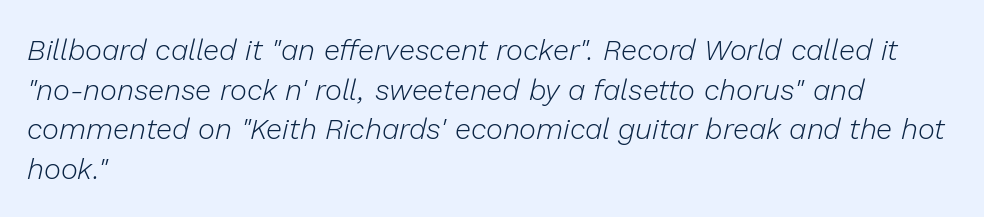
Q: Is the text bold? A: No.
Q: Is the text italic (slanted)? A: Yes, it leans right by about 13 degrees.
Q: Is the text underlined? A: No.
Q: How is the paragraph aligned? A: Left-aligned.
Q: Is the spacing between letters normal or unusually wide? A: Normal.
Q: Is the spacing between lines tight, normal or loose? A: Normal.
Q: Width (condensed, normal, or wide)? A: Normal.
Q: Stroke contrast? A: Low.
Q: x-height? A: Medium.
Q: Monospaced? A: No.
